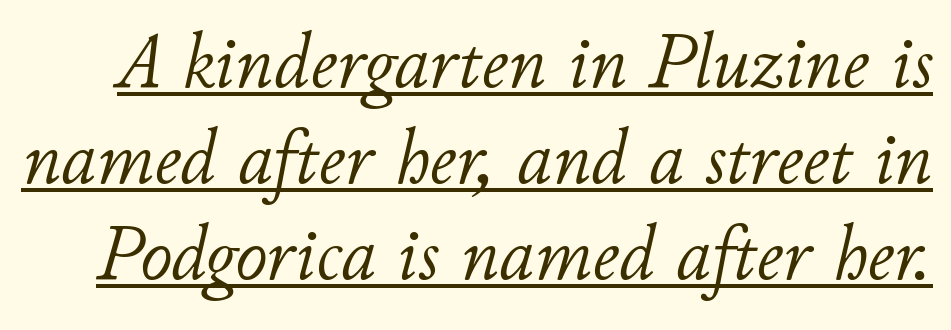
The image shows 78 px light type, italic (leaning right); set line spacing 1.23x, normal letter spacing, underlined; low stroke contrast and a small x-height.
